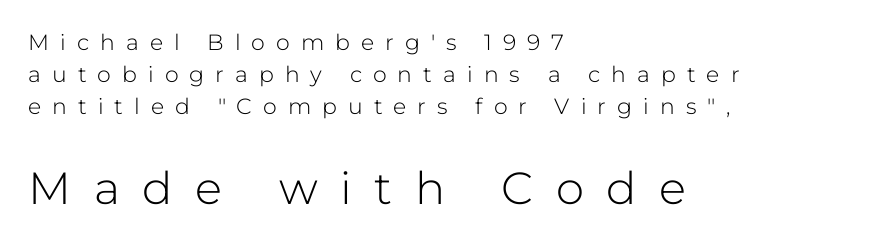
{"serif": "no", "italic": "no", "bold": "no", "weight": "light", "width": "normal", "stroke_contrast": "low", "x_height": "medium", "monospaced": "no", "underline": "no", "align": "left", "line_spacing": "normal", "line_spacing_ratio": 1.45, "letter_spacing": "wide", "letter_spacing_em": 0.5, "larger_block": "second", "size_ratio": 2.05, "glyph_px": 45}
